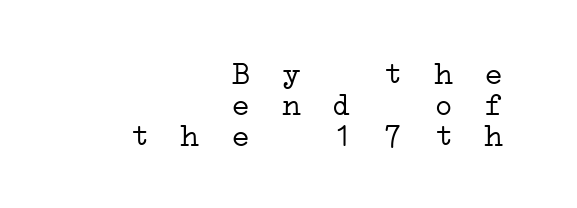
{"serif": "yes", "bold": "no", "weight": "light", "width": "wide", "stroke_contrast": "low", "x_height": "medium", "monospaced": "yes", "underline": "no", "align": "right", "line_spacing": "tight", "line_spacing_ratio": 0.97, "letter_spacing": "wide", "letter_spacing_em": 0.38, "glyph_px": 32}
